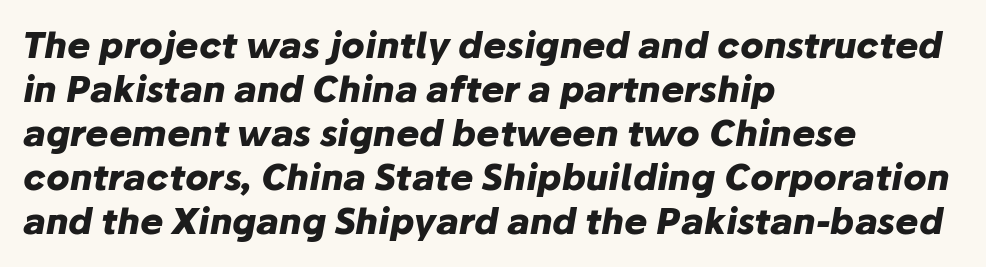
{"italic": "yes", "lean": "right", "slant_degrees": 10, "bold": "yes", "weight": "heavy", "width": "normal", "stroke_contrast": "low", "x_height": "medium", "monospaced": "no", "underline": "no", "align": "left", "line_spacing": "normal", "line_spacing_ratio": 1.26, "letter_spacing": "normal", "letter_spacing_em": 0.0, "glyph_px": 35}
